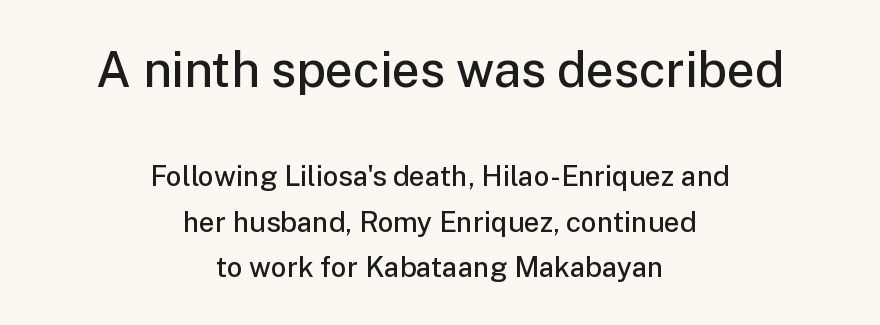
The image shows 49 px semibold sans-serif type, upright; set centered, normal line spacing (1.63x), normal letter spacing, not underlined; the first (top) block is 1.75x larger; low stroke contrast and a medium x-height.
